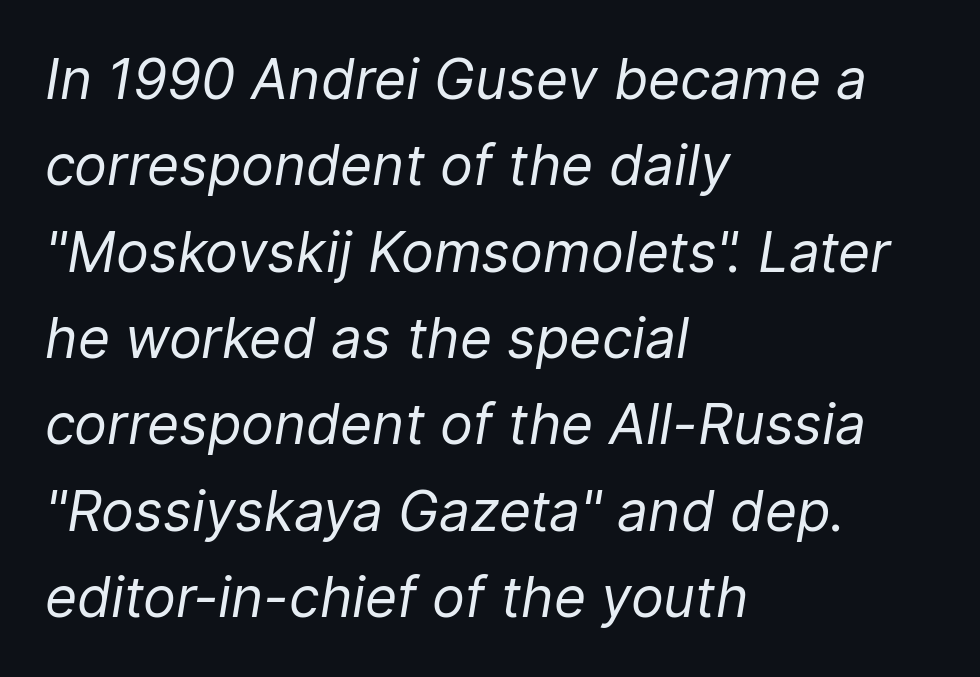
{"italic": "yes", "lean": "right", "slant_degrees": 9, "bold": "no", "weight": "regular", "width": "normal", "stroke_contrast": "low", "x_height": "medium", "monospaced": "no", "underline": "no", "align": "left", "line_spacing": "normal", "line_spacing_ratio": 1.57, "letter_spacing": "normal", "letter_spacing_em": 0.0, "glyph_px": 55}
